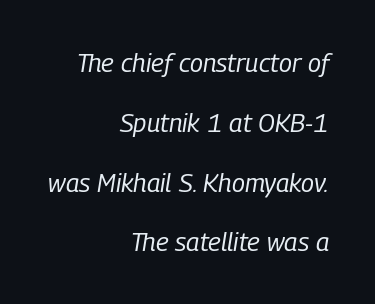
{"italic": "yes", "lean": "right", "slant_degrees": 9, "bold": "no", "underline": "no", "align": "right", "line_spacing": "loose", "line_spacing_ratio": 2.3, "letter_spacing": "normal", "letter_spacing_em": 0.0, "glyph_px": 26}
